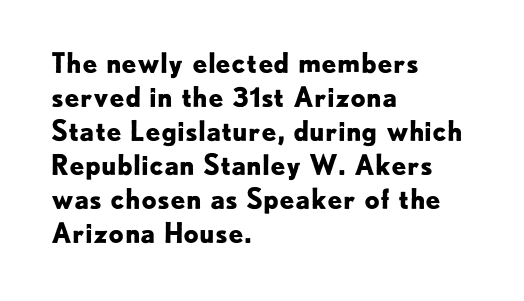
Q: Is the text bold? A: Yes.
Q: Is the text italic (slanted)? A: No, it is upright.
Q: Is the text underlined? A: No.
Q: How is the paragraph aligned? A: Left-aligned.
Q: Is the spacing between letters normal or unusually wide? A: Normal.
Q: Is the spacing between lines tight, normal or loose? A: Normal.
